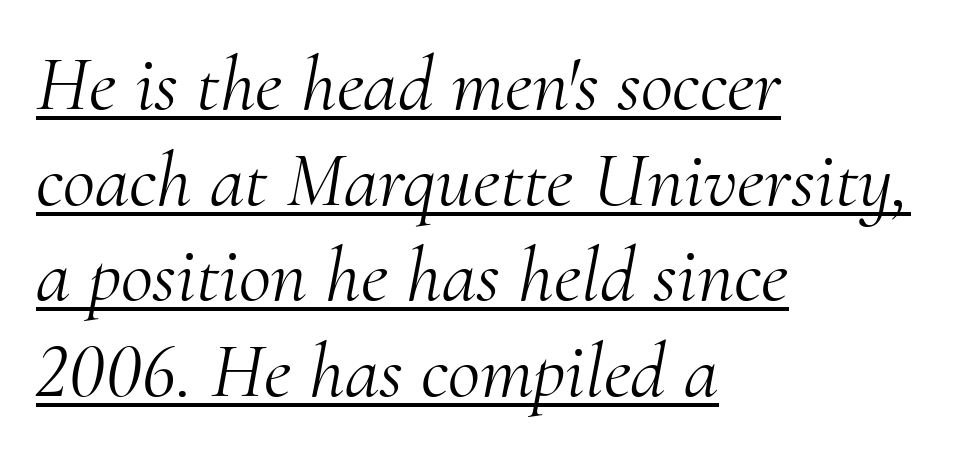
Italic? Definitely — the glyphs are oblique. Glance below the letters and you will spot a drawn line. A typesetter would call this zero additional tracking. Letterform terminals end in serifs throughout the passage.
